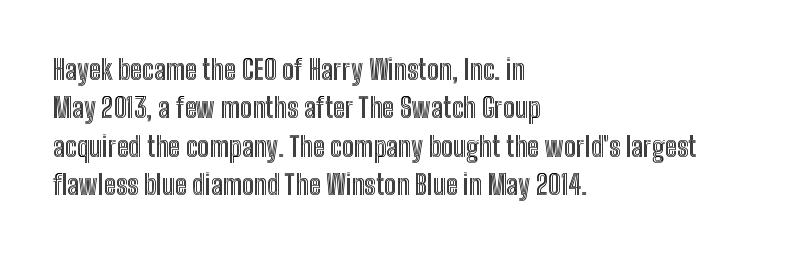
{"italic": "no", "underline": "no", "align": "left", "line_spacing": "normal", "line_spacing_ratio": 1.42, "letter_spacing": "normal", "letter_spacing_em": 0.0, "glyph_px": 27}
